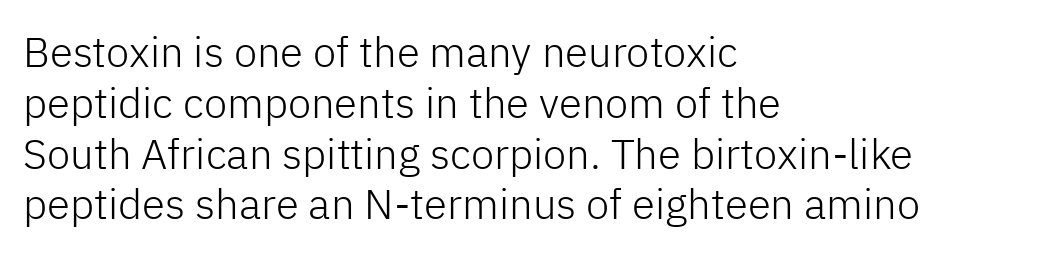
Q: Is the text bold? A: No.
Q: Is the text italic (slanted)? A: No, it is upright.
Q: Is the typeface a serif or a sans-serif typeface? A: Sans-serif.
Q: Is the text underlined? A: No.
Q: How is the paragraph aligned? A: Left-aligned.
Q: Is the spacing between letters normal or unusually wide? A: Normal.
Q: Width (condensed, normal, or wide)? A: Normal.
Q: Stroke contrast? A: Low.
Q: x-height? A: Medium.
Q: Monospaced? A: No.
